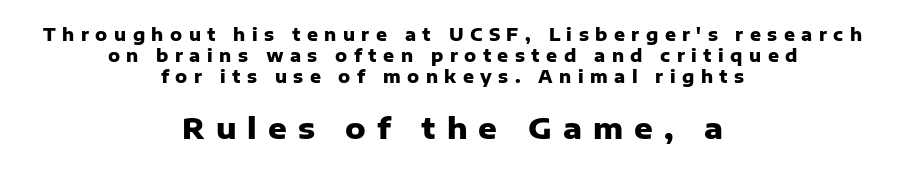
Q: Is the text bold? A: Yes.
Q: Is the text italic (slanted)? A: No, it is upright.
Q: Is the typeface a serif or a sans-serif typeface? A: Sans-serif.
Q: Is the text underlined? A: No.
Q: How is the paragraph aligned? A: Centered.
Q: Is the spacing between letters normal or unusually wide? A: Unusually wide.
Q: Which block of text is set in a larger size, the first (top) or the second (bottom)? A: The second (bottom) one.
Q: Width (condensed, normal, or wide)? A: Normal.
Q: Stroke contrast? A: Low.
Q: x-height? A: Medium.
Q: Monospaced? A: No.
